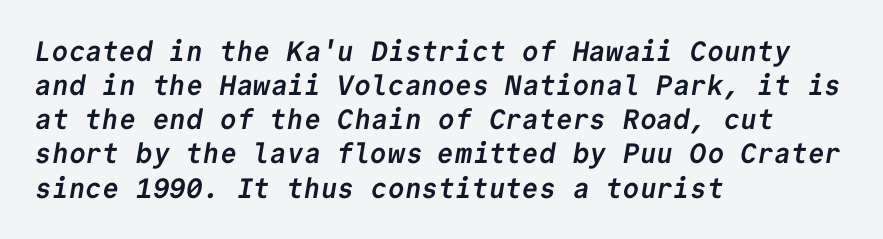
Q: Is the text bold? A: Yes.
Q: Is the typeface a serif or a sans-serif typeface? A: Sans-serif.
Q: Is the text underlined? A: No.
Q: How is the paragraph aligned? A: Left-aligned.
Q: Is the spacing between letters normal or unusually wide? A: Normal.
Q: Width (condensed, normal, or wide)? A: Normal.
Q: Stroke contrast? A: Low.
Q: x-height? A: Medium.
Q: Monospaced? A: Yes.
